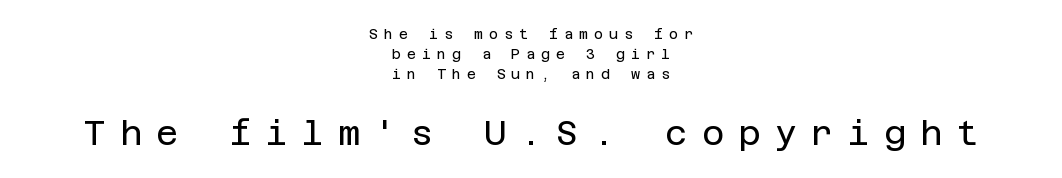
Check the space under the baseline: it is left empty. It's the straight-up-and-down kind of type. Note: no serifs on the glyphs. Visually, the bottom section dominates because its glyphs are scaled up. Words appear elongated and porous because spacing is wide. Letters have the restrained weight of plain body copy at most.
